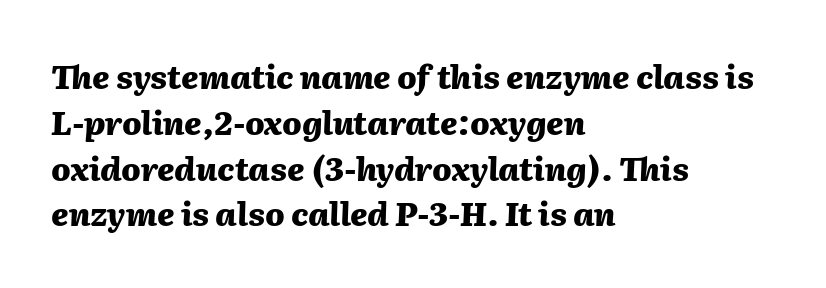
Q: Is the text bold? A: Yes.
Q: Is the text italic (slanted)? A: Yes, it leans right by about 2 degrees.
Q: Is the text underlined? A: No.
Q: How is the paragraph aligned? A: Left-aligned.
Q: Is the spacing between letters normal or unusually wide? A: Normal.
Q: Is the spacing between lines tight, normal or loose? A: Normal.
Q: Width (condensed, normal, or wide)? A: Normal.
Q: Stroke contrast? A: Medium.
Q: x-height? A: Medium.
Q: Monospaced? A: No.
